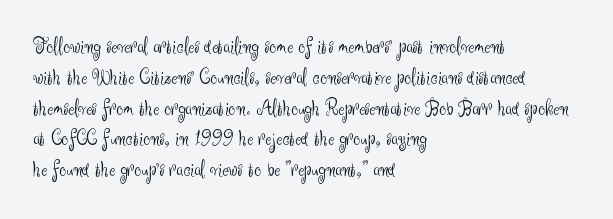
Summary of vertical rhythm: regular, with standard interline spacing. Short note: letters normally spaced. The font's upright variant was chosen for this text. Casual observation: everything's shoved over to the left.
